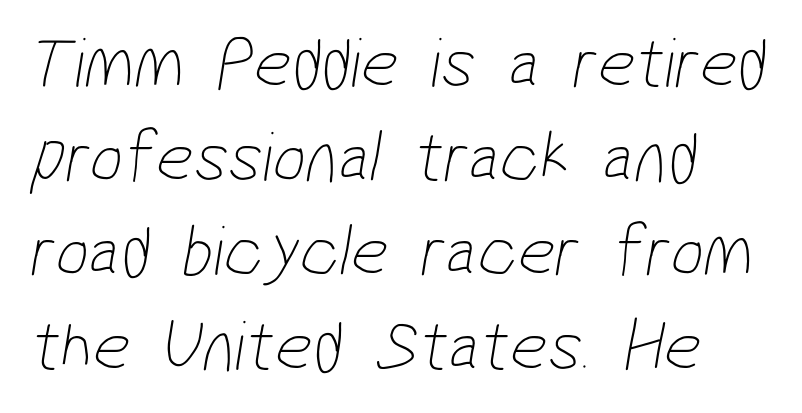
Q: Is the text bold? A: No.
Q: Is the typeface a serif or a sans-serif typeface? A: Sans-serif.
Q: Is the text underlined? A: No.
Q: How is the paragraph aligned? A: Left-aligned.
Q: Is the spacing between letters normal or unusually wide? A: Normal.
Q: Is the spacing between lines tight, normal or loose? A: Normal.
Q: Width (condensed, normal, or wide)? A: Condensed.
Q: Stroke contrast? A: Low.
Q: x-height? A: Medium.
Q: Monospaced? A: No.
